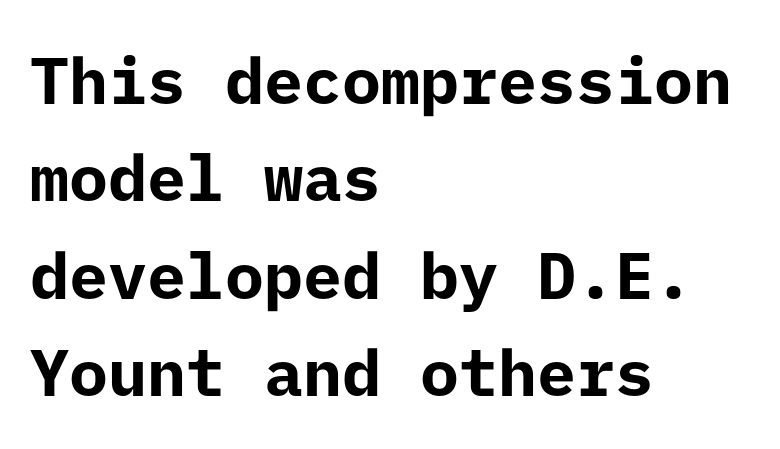
{"serif": "no", "italic": "no", "bold": "yes", "weight": "bold", "width": "normal", "stroke_contrast": "low", "x_height": "medium", "underline": "no", "align": "left", "line_spacing": "normal", "line_spacing_ratio": 1.5, "letter_spacing": "normal", "letter_spacing_em": 0.0, "glyph_px": 65}
